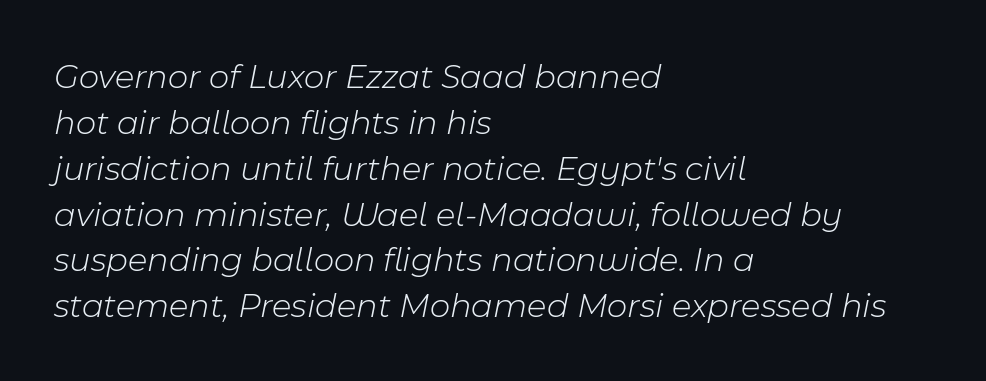
Q: Is the text bold? A: No.
Q: Is the text italic (slanted)? A: Yes, it leans right by about 11 degrees.
Q: Is the text underlined? A: No.
Q: How is the paragraph aligned? A: Left-aligned.
Q: Is the spacing between letters normal or unusually wide? A: Normal.
Q: Is the spacing between lines tight, normal or loose? A: Normal.
Q: Width (condensed, normal, or wide)? A: Normal.
Q: Stroke contrast? A: Low.
Q: x-height? A: Medium.
Q: Monospaced? A: No.
